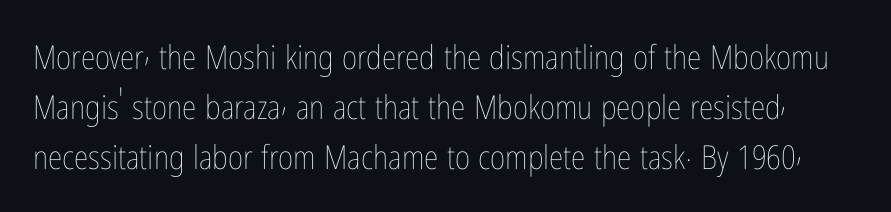
Standard letterfit; no display-style spreading of the glyphs. This reads as an unemphasized weight, regular at the heaviest. Posture: upright roman. Plain, unruled lines of type. Spacing verdict: proportional, widths tailored to each character. What's the leading like? Ordinary, nothing unusual.
